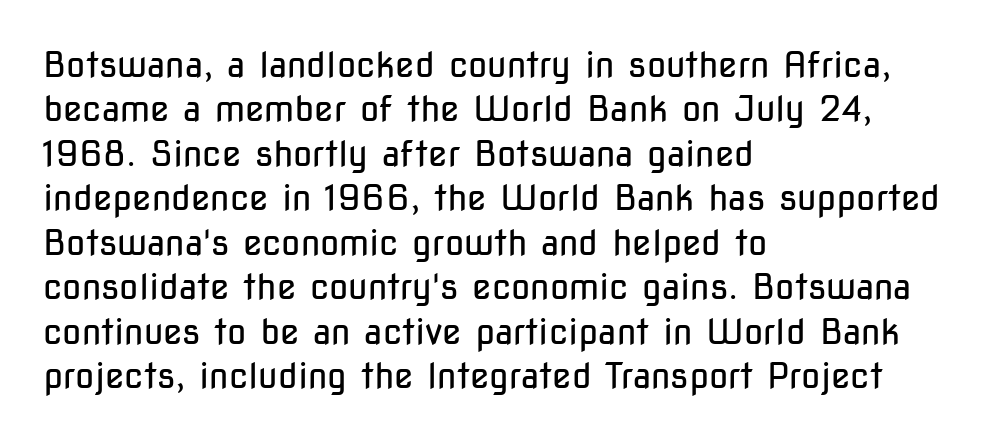
{"serif": "no", "italic": "no", "bold": "no", "weight": "regular", "width": "condensed", "stroke_contrast": "low", "x_height": "medium", "monospaced": "no", "underline": "no", "align": "left", "line_spacing": "normal", "line_spacing_ratio": 1.27, "letter_spacing": "normal", "letter_spacing_em": 0.0, "glyph_px": 35}
